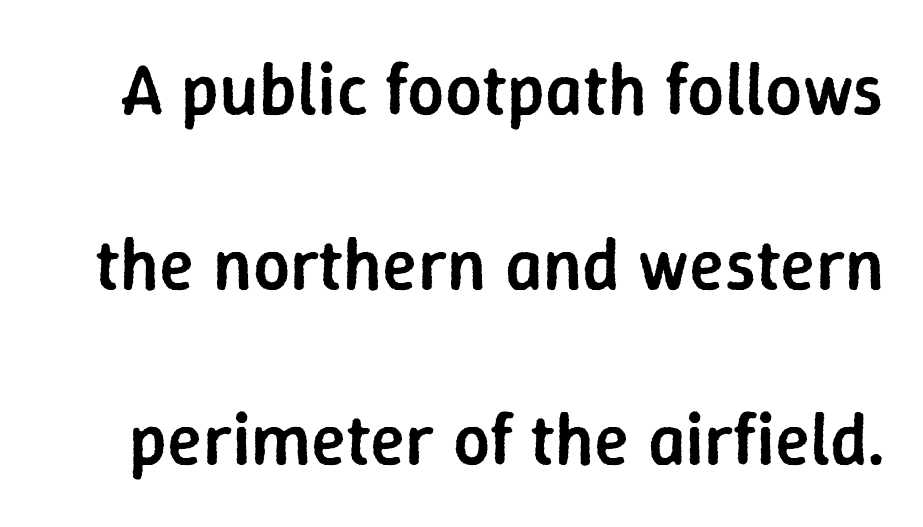
Q: Is the text bold? A: Semi-bold.
Q: Is the text italic (slanted)? A: No, it is upright.
Q: Is the typeface a serif or a sans-serif typeface? A: Sans-serif.
Q: Is the text underlined? A: No.
Q: Is the spacing between letters normal or unusually wide? A: Normal.
Q: Is the spacing between lines tight, normal or loose? A: Loose.
Q: Width (condensed, normal, or wide)? A: Normal.
Q: Stroke contrast? A: Low.
Q: x-height? A: Medium.
Q: Monospaced? A: No.
